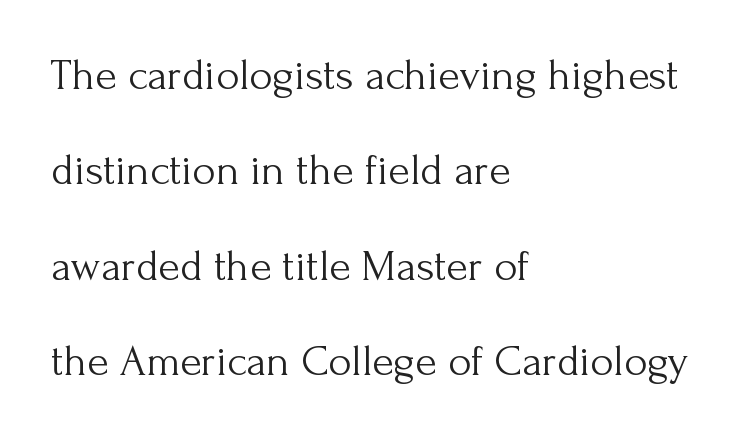
Every character sits straight up, as roman type does. Is this a sans? No — the strokes have serifs. The line texture is even and compact thanks to regular tracking. Descenders hang freely into open space. Stems here are at most as thick as an everyday book face. A typesetter would call this leading open, well beyond the default.
